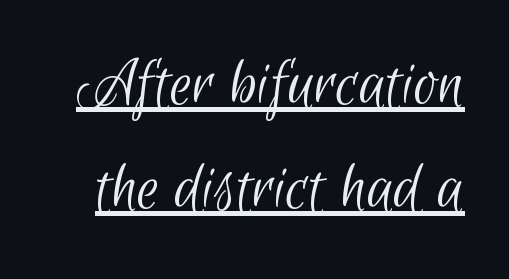
{"serif": "no", "bold": "no", "weight": "light", "width": "condensed", "stroke_contrast": "low", "x_height": "small", "monospaced": "no", "underline": "yes", "line_spacing": "normal", "line_spacing_ratio": 1.47, "letter_spacing": "normal", "letter_spacing_em": 0.0, "glyph_px": 71}
